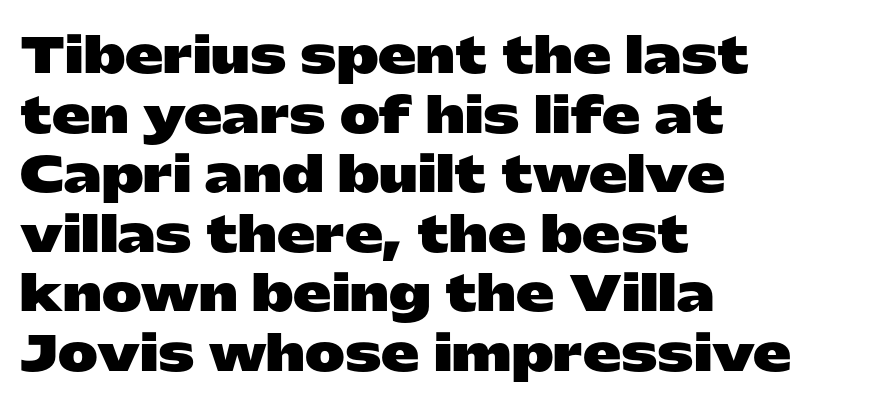
The baseline area is clear. Proportional: the letters do not fall into vertical columns. The typesetter chose a ragged-right arrangement here. Font category for this specimen: sans-serif. The lettering holds an erect, upright posture throughout. Is the type bold? Yes — the strokes are clearly thick and heavy.
